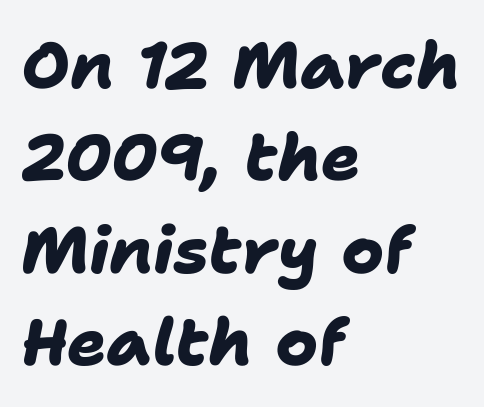
Q: Is the text bold? A: Yes.
Q: Is the typeface a serif or a sans-serif typeface? A: Sans-serif.
Q: Is the text underlined? A: No.
Q: How is the paragraph aligned? A: Left-aligned.
Q: Is the spacing between letters normal or unusually wide? A: Normal.
Q: Is the spacing between lines tight, normal or loose? A: Normal.
Q: Width (condensed, normal, or wide)? A: Normal.
Q: Stroke contrast? A: Low.
Q: x-height? A: Medium.
Q: Monospaced? A: No.
